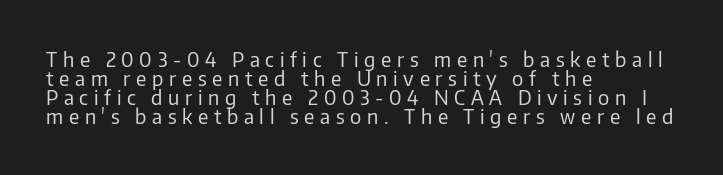
Q: Is the text bold? A: No.
Q: Is the text italic (slanted)? A: No, it is upright.
Q: Is the text underlined? A: No.
Q: How is the paragraph aligned? A: Left-aligned.
Q: Is the spacing between letters normal or unusually wide? A: Unusually wide.
Q: Is the spacing between lines tight, normal or loose? A: Tight.
